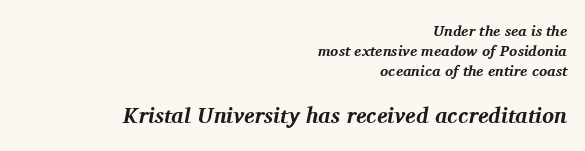
Descender tails drop into unmarked territory. Tracking value appears to be zero — textbook default spacing. This sample uses an oblique cut, with every glyph tilted off the vertical. If you squint, the bottom block still reads clearly — it's the larger of the two.
